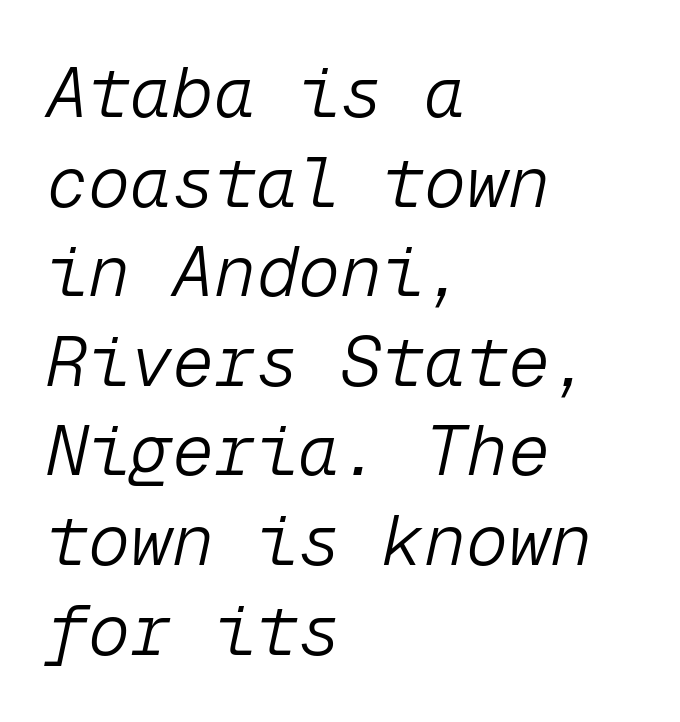
{"italic": "yes", "lean": "right", "slant_degrees": 12, "bold": "no", "weight": "light", "width": "normal", "stroke_contrast": "low", "x_height": "medium", "monospaced": "yes", "underline": "no", "align": "left", "line_spacing": "normal", "line_spacing_ratio": 1.28, "letter_spacing": "normal", "letter_spacing_em": 0.0, "glyph_px": 70}
